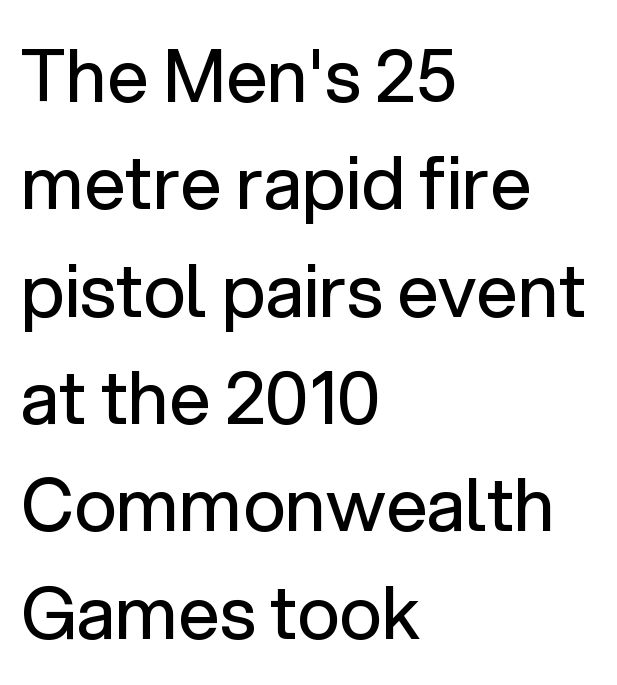
{"serif": "no", "italic": "no", "bold": "no", "weight": "regular", "width": "normal", "stroke_contrast": "low", "x_height": "medium", "monospaced": "no", "underline": "no", "align": "left", "line_spacing": "normal", "line_spacing_ratio": 1.47, "letter_spacing": "normal", "letter_spacing_em": 0.0, "glyph_px": 73}
